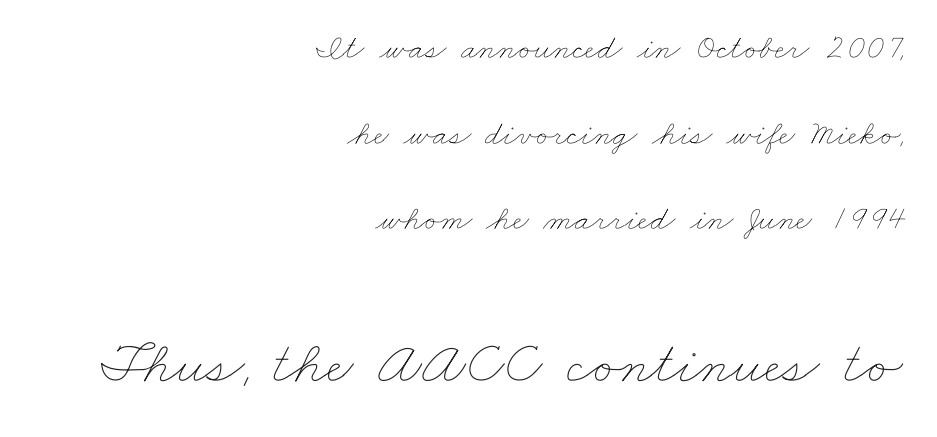
The image shows 61 px thin, wide type; set right-aligned, loose line spacing (2.45x), normal letter spacing, not underlined; the second (bottom) block is 1.74x larger; low stroke contrast and a small x-height.
